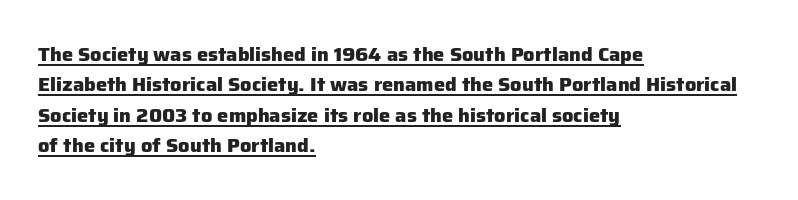
Q: Is the text bold? A: Yes.
Q: Is the text italic (slanted)? A: No, it is upright.
Q: Is the text underlined? A: Yes.
Q: How is the paragraph aligned? A: Left-aligned.
Q: Is the spacing between letters normal or unusually wide? A: Normal.
Q: Is the spacing between lines tight, normal or loose? A: Normal.
